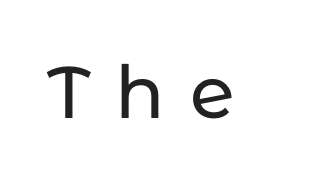
Q: Is the text italic (slanted)? A: No, it is upright.
Q: Is the typeface a serif or a sans-serif typeface? A: Sans-serif.
Q: Is the text underlined? A: No.
Q: Is the spacing between letters normal or unusually wide? A: Unusually wide.
Q: Width (condensed, normal, or wide)? A: Normal.
Q: Stroke contrast? A: Low.
Q: x-height? A: Medium.
Q: Monospaced? A: No.
